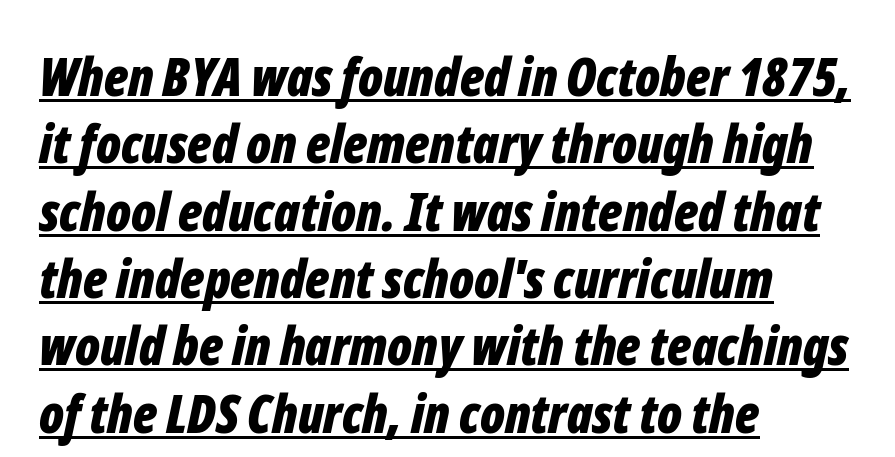
Q: Is the text bold? A: Yes.
Q: Is the text italic (slanted)? A: Yes, it leans right by about 12 degrees.
Q: Is the text underlined? A: Yes.
Q: How is the paragraph aligned? A: Left-aligned.
Q: Is the spacing between letters normal or unusually wide? A: Normal.
Q: Is the spacing between lines tight, normal or loose? A: Normal.
Q: Width (condensed, normal, or wide)? A: Condensed.
Q: Stroke contrast? A: Low.
Q: x-height? A: Medium.
Q: Monospaced? A: No.
